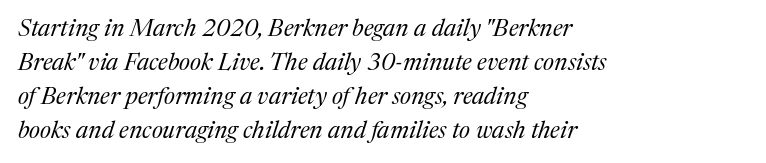
{"italic": "yes", "lean": "right", "slant_degrees": 17, "bold": "no", "underline": "no", "align": "left", "line_spacing": "normal", "line_spacing_ratio": 1.41, "letter_spacing": "normal", "letter_spacing_em": 0.0, "glyph_px": 24}
